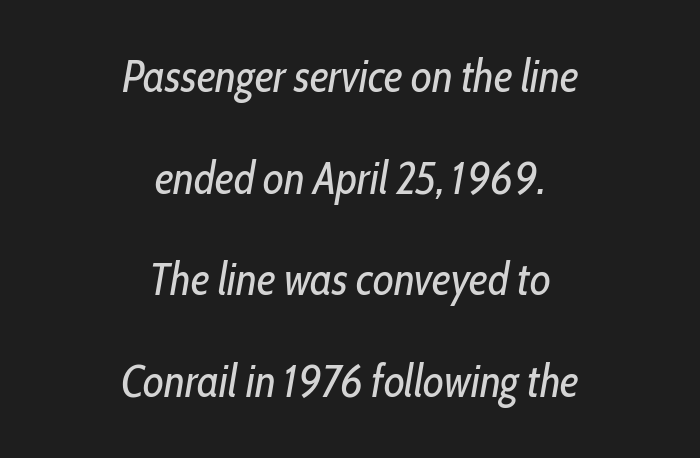
No extra ink here — the face is not bold. Each word holds together tightly as a unit, with standard inter-letter gaps. Notice the wide empty band between every row — that's loose leading. These lines are rendered in a variable-pitch font. Layout note: lines centered. Observe the lean: these are italic letterforms.
